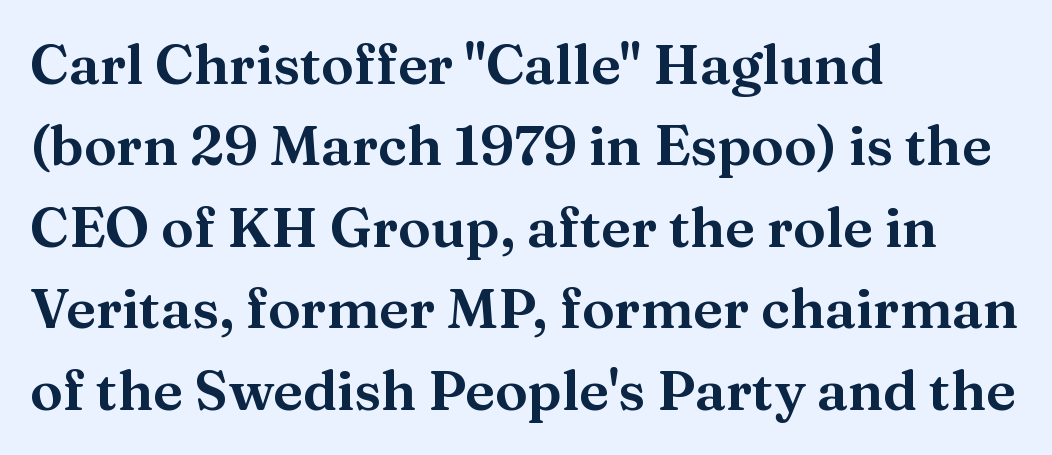
How are the letters spaced? Ordinarily, with no added tracking. The strip under each line holds only bare page. Spacing verdict: proportional, widths tailored to each character. The typesetter chose a ragged-right arrangement here. Yep, those are serifs on the letters. Posture: upright roman.
